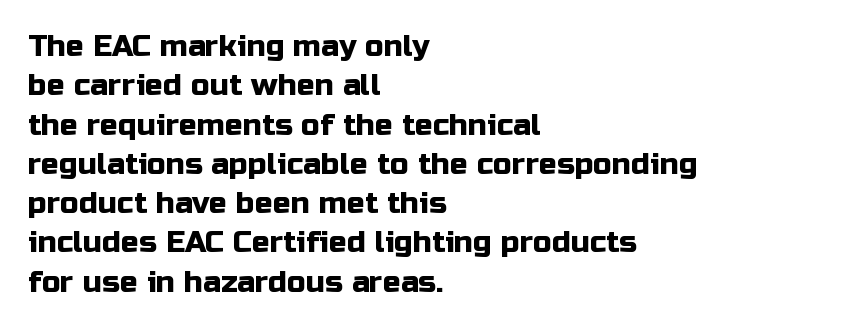
Q: Is the text italic (slanted)? A: No, it is upright.
Q: Is the typeface a serif or a sans-serif typeface? A: Sans-serif.
Q: Is the text underlined? A: No.
Q: How is the paragraph aligned? A: Left-aligned.
Q: Is the spacing between letters normal or unusually wide? A: Normal.
Q: Is the spacing between lines tight, normal or loose? A: Normal.
Q: Width (condensed, normal, or wide)? A: Normal.
Q: Stroke contrast? A: Low.
Q: x-height? A: Medium.
Q: Monospaced? A: No.
